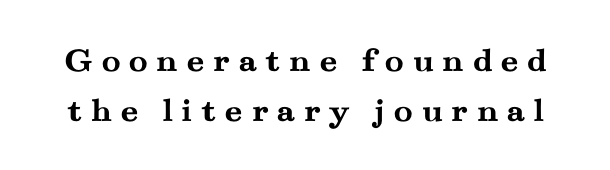
How would I describe the line gaps? Plain and ordinary. Here the glyphs are tracked loosely, breaking word shapes into spaced letters. As a designer I'd log this as weight 700, bold. Proportional: the letters do not fall into vertical columns. A serif font was chosen for this passage.
